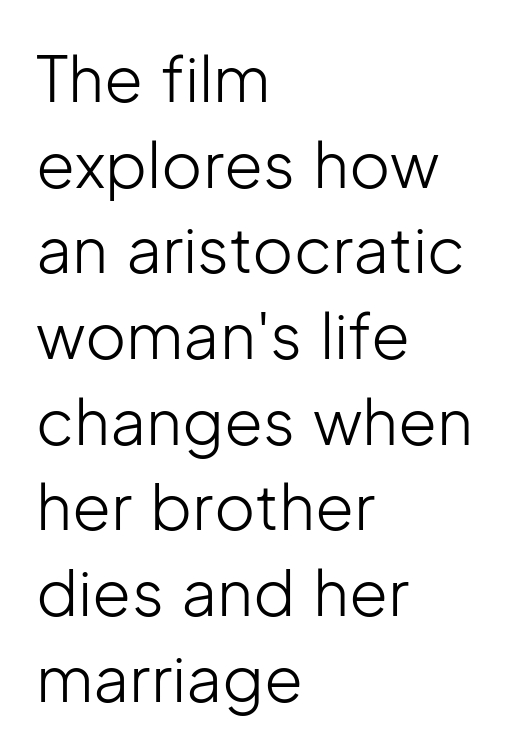
Q: Is the text bold? A: No.
Q: Is the text italic (slanted)? A: No, it is upright.
Q: Is the typeface a serif or a sans-serif typeface? A: Sans-serif.
Q: Is the text underlined? A: No.
Q: How is the paragraph aligned? A: Left-aligned.
Q: Is the spacing between letters normal or unusually wide? A: Normal.
Q: Is the spacing between lines tight, normal or loose? A: Normal.
Q: Width (condensed, normal, or wide)? A: Normal.
Q: Stroke contrast? A: Low.
Q: x-height? A: Medium.
Q: Monospaced? A: No.
